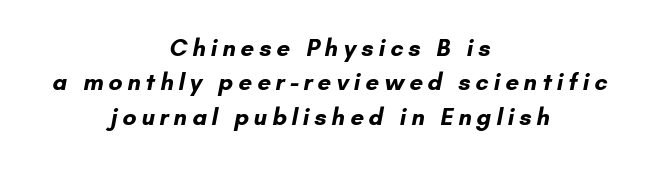
Q: Is the text bold? A: Yes.
Q: Is the text underlined? A: No.
Q: How is the paragraph aligned? A: Centered.
Q: Is the spacing between letters normal or unusually wide? A: Unusually wide.
Q: Is the spacing between lines tight, normal or loose? A: Normal.
